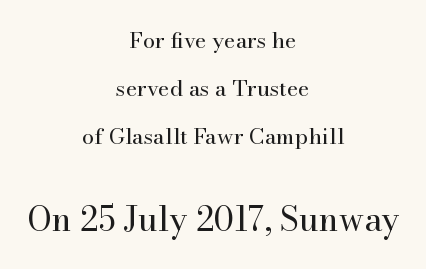
Q: Is the text bold? A: No.
Q: Is the text italic (slanted)? A: No, it is upright.
Q: Is the typeface a serif or a sans-serif typeface? A: Serif.
Q: Is the text underlined? A: No.
Q: How is the paragraph aligned? A: Centered.
Q: Is the spacing between letters normal or unusually wide? A: Normal.
Q: Is the spacing between lines tight, normal or loose? A: Loose.
Q: Which block of text is set in a larger size, the first (top) or the second (bottom)? A: The second (bottom) one.
Q: Width (condensed, normal, or wide)? A: Normal.
Q: Stroke contrast? A: High.
Q: x-height? A: Small.
Q: Monospaced? A: No.
